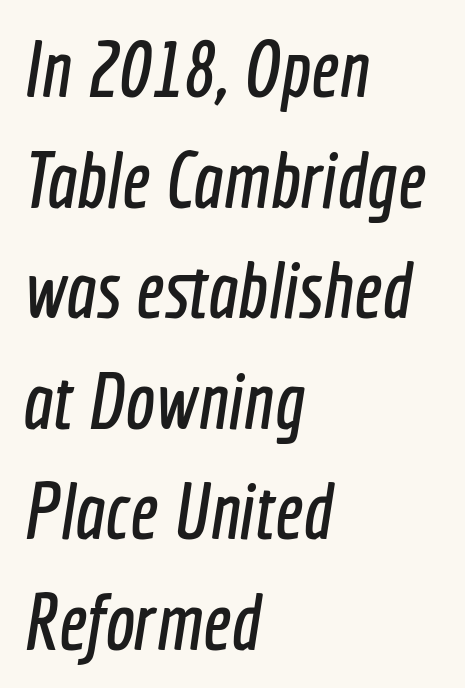
Compared with typical paragraphs, the rows here are spaced about the same. Default kerning and tracking; the words read as compact shapes. Just letters on the line, the space beneath them empty. Horizontally, the lines are justified to the leading edge only. Proportional: the letters do not fall into vertical columns. Stroke terminals: plain, sans-serif.
